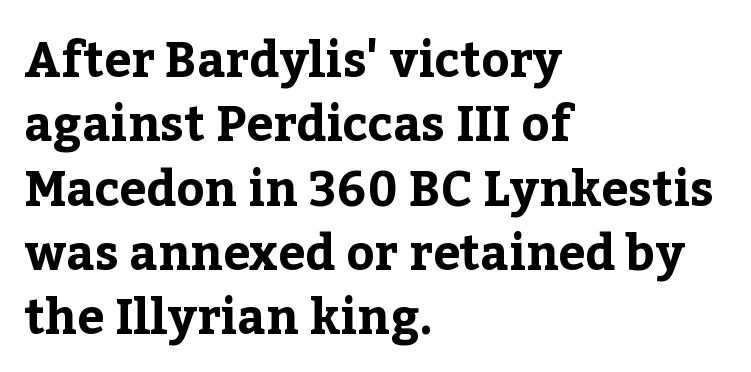
The image shows 48 px bold serif type, upright; set left-aligned, normal line spacing (1.34x), normal letter spacing, not underlined; low stroke contrast and a medium x-height.
